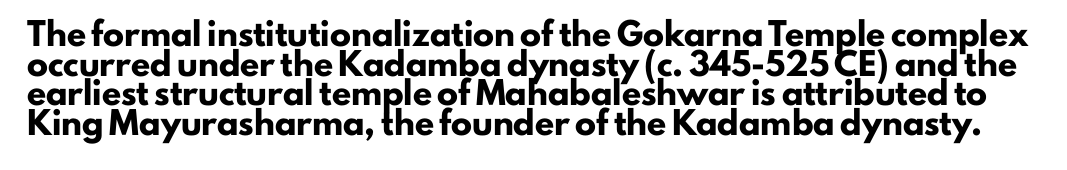
Its strokes are broad and dark, the hallmark of bold type. Only glyphs here, with clear space below each row. Students, observe: this is what conventionally led text looks like. Posture: upright roman.
